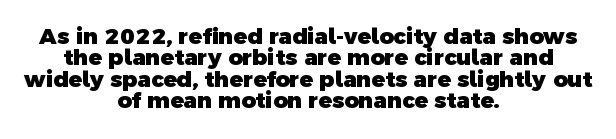
{"bold": "yes", "underline": "no", "align": "center", "line_spacing": "tight", "line_spacing_ratio": 0.97, "letter_spacing": "normal", "letter_spacing_em": 0.0, "glyph_px": 22}
